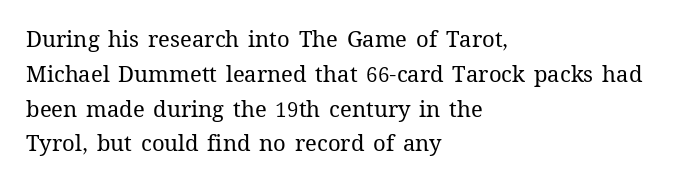
{"italic": "no", "bold": "no", "underline": "no", "align": "left", "line_spacing": "normal", "line_spacing_ratio": 1.58, "letter_spacing": "normal", "letter_spacing_em": 0.0, "glyph_px": 22}
